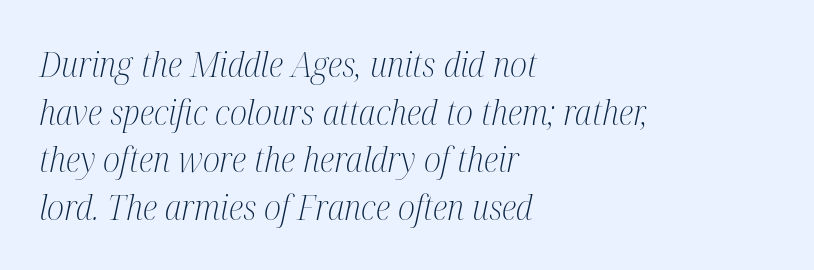
Q: Is the text bold? A: No.
Q: Is the text italic (slanted)? A: Yes, it leans right by about 12 degrees.
Q: Is the typeface a serif or a sans-serif typeface? A: Serif.
Q: Is the text underlined? A: No.
Q: How is the paragraph aligned? A: Left-aligned.
Q: Is the spacing between letters normal or unusually wide? A: Normal.
Q: Is the spacing between lines tight, normal or loose? A: Normal.
Q: Width (condensed, normal, or wide)? A: Condensed.
Q: Stroke contrast? A: Medium.
Q: x-height? A: Medium.
Q: Monospaced? A: No.
